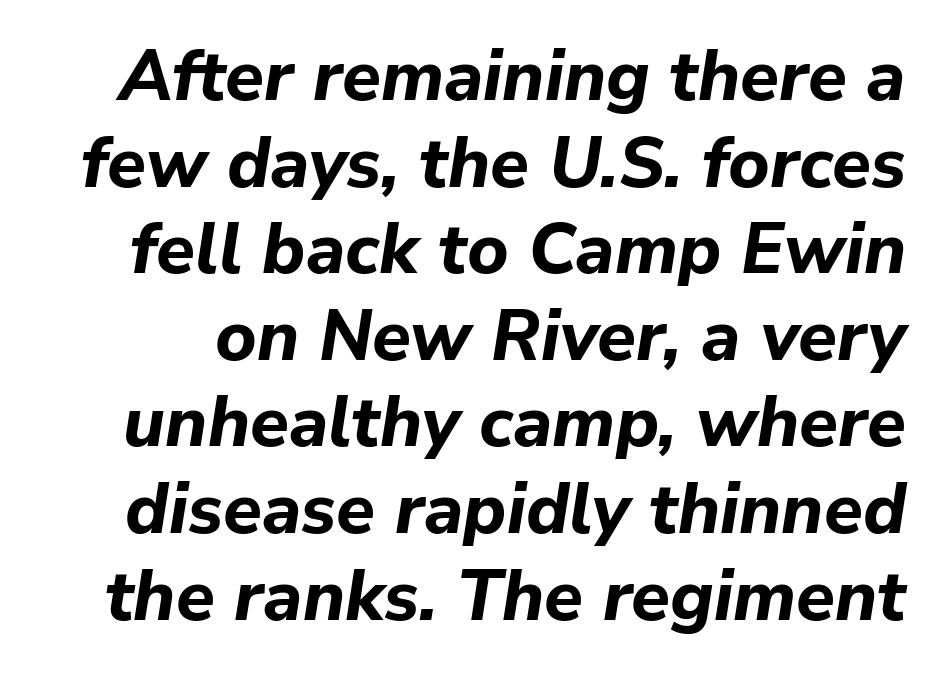
Q: Is the text bold? A: Yes.
Q: Is the text italic (slanted)? A: Yes, it leans right by about 9 degrees.
Q: Is the text underlined? A: No.
Q: Is the spacing between letters normal or unusually wide? A: Normal.
Q: Width (condensed, normal, or wide)? A: Normal.
Q: Stroke contrast? A: Low.
Q: x-height? A: Medium.
Q: Monospaced? A: No.
